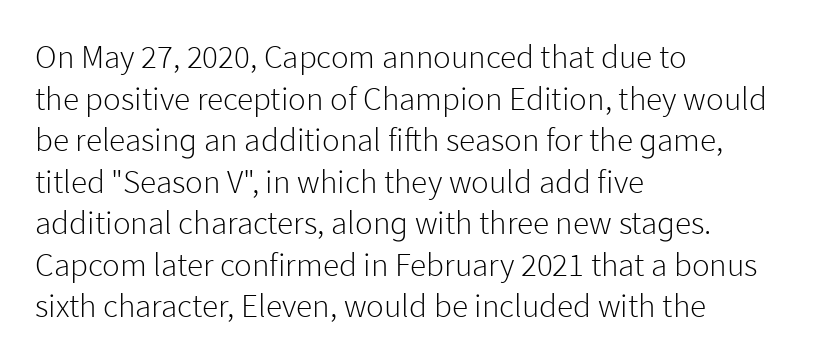
The image shows 33 px light sans-serif type, upright; set left-aligned, normal line spacing (1.26x), normal letter spacing, not underlined; low stroke contrast and a medium x-height.
